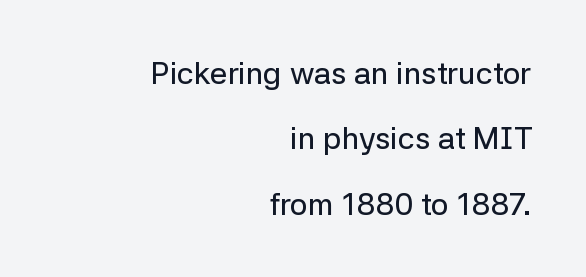
Q: Is the text italic (slanted)? A: No, it is upright.
Q: Is the typeface a serif or a sans-serif typeface? A: Sans-serif.
Q: Is the text underlined? A: No.
Q: How is the paragraph aligned? A: Right-aligned.
Q: Is the spacing between letters normal or unusually wide? A: Normal.
Q: Is the spacing between lines tight, normal or loose? A: Loose.
Q: Width (condensed, normal, or wide)? A: Normal.
Q: Stroke contrast? A: Low.
Q: x-height? A: Medium.
Q: Monospaced? A: No.
